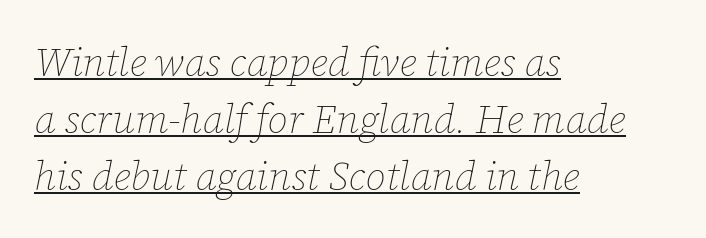
Q: Is the text bold? A: No.
Q: Is the text italic (slanted)? A: Yes, it leans right by about 12 degrees.
Q: Is the text underlined? A: Yes.
Q: How is the paragraph aligned? A: Left-aligned.
Q: Is the spacing between letters normal or unusually wide? A: Normal.
Q: Is the spacing between lines tight, normal or loose? A: Normal.
Q: Width (condensed, normal, or wide)? A: Normal.
Q: Stroke contrast? A: Low.
Q: x-height? A: Medium.
Q: Monospaced? A: No.
